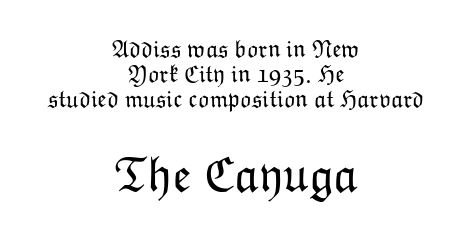
The image shows 49 px light type, upright; set centered, tight line spacing (1.05x), normal letter spacing, not underlined; the second (bottom) block is 2.04x larger; low stroke contrast and a medium x-height.
